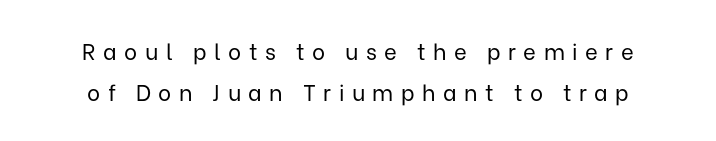
Q: Is the text bold? A: No.
Q: Is the text italic (slanted)? A: No, it is upright.
Q: Is the text underlined? A: No.
Q: How is the paragraph aligned? A: Centered.
Q: Is the spacing between letters normal or unusually wide? A: Unusually wide.
